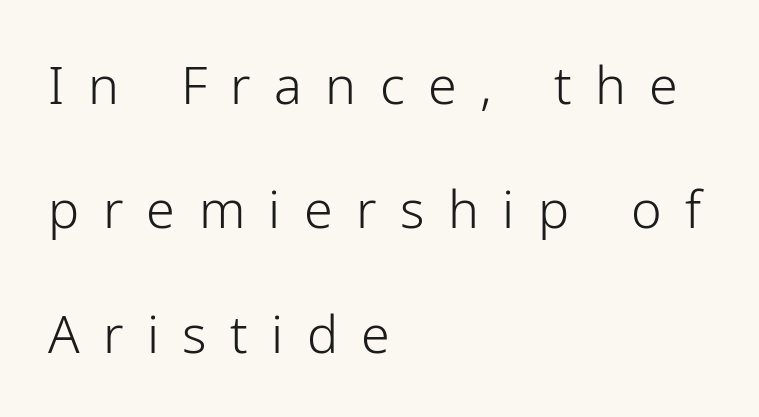
Weight: in the light-to-regular range. Letters rest on an invisible, unmarked baseline. The face used here is rendered with a markedly widened letterfit. Typographically, this falls in the sans-serif category. These lines are set flush left with a ragged right edge.
